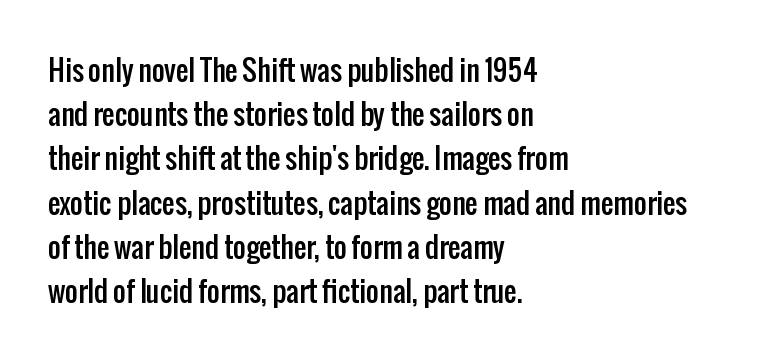
Q: Is the text italic (slanted)? A: No, it is upright.
Q: Is the typeface a serif or a sans-serif typeface? A: Sans-serif.
Q: Is the text underlined? A: No.
Q: How is the paragraph aligned? A: Left-aligned.
Q: Is the spacing between letters normal or unusually wide? A: Normal.
Q: Is the spacing between lines tight, normal or loose? A: Normal.
Q: Width (condensed, normal, or wide)? A: Condensed.
Q: Stroke contrast? A: Low.
Q: x-height? A: Medium.
Q: Monospaced? A: No.
